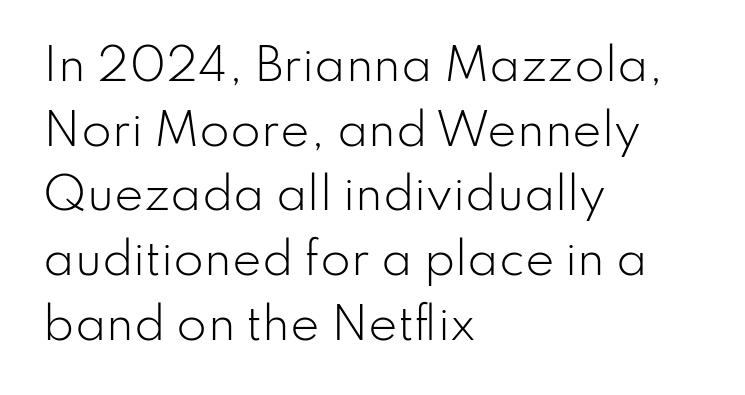
Q: Is the text bold? A: No.
Q: Is the text italic (slanted)? A: No, it is upright.
Q: Is the typeface a serif or a sans-serif typeface? A: Sans-serif.
Q: Is the text underlined? A: No.
Q: How is the paragraph aligned? A: Left-aligned.
Q: Is the spacing between letters normal or unusually wide? A: Normal.
Q: Is the spacing between lines tight, normal or loose? A: Normal.
Q: Width (condensed, normal, or wide)? A: Normal.
Q: Stroke contrast? A: Low.
Q: x-height? A: Small.
Q: Monospaced? A: No.
